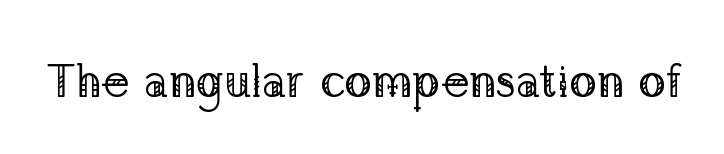
The lettering stays uniformly vertical, giving the passage a roman look. The passage shown is not underscored anywhere. To sum up the face: it has serifs. The cut favours lightness, reaching ordinary text weight at its darkest. You could not count columns in this text — the font is proportionally spaced. Standard letterfit; no display-style spreading of the glyphs.
